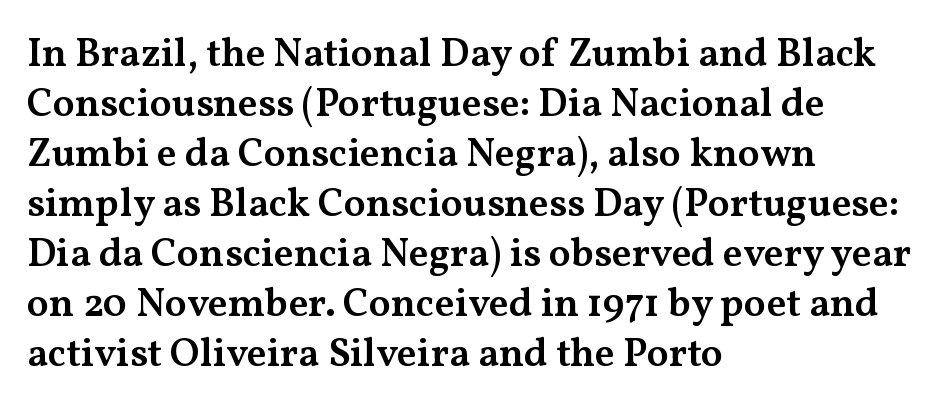
The image shows 40 px semibold, wide serif type, upright; set left-aligned, normal line spacing (1.25x), normal letter spacing, not underlined; medium stroke contrast and a medium x-height.
